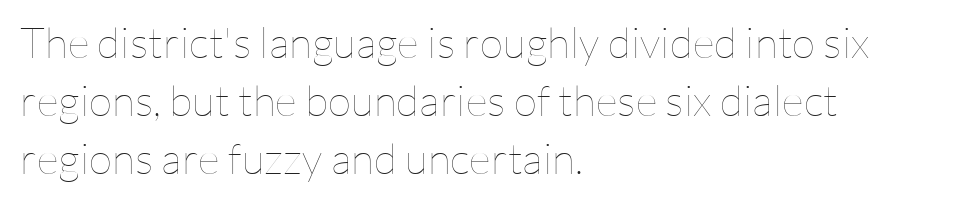
The image shows 43 px thin type, upright; set left-aligned, normal line spacing (1.35x), normal letter spacing, not underlined; low stroke contrast and a medium x-height.
